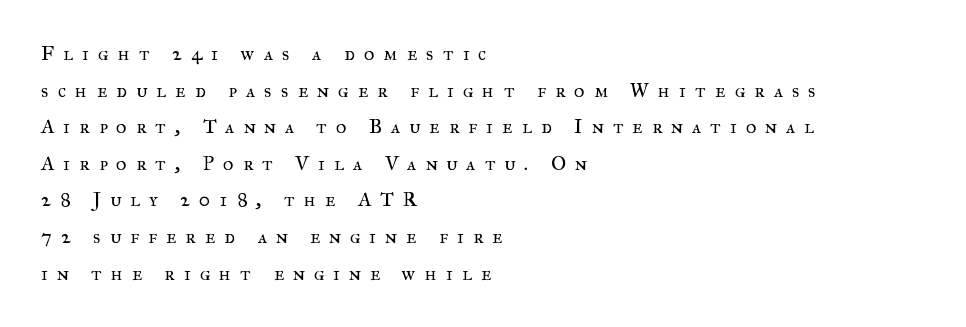
{"italic": "no", "bold": "no", "underline": "no", "align": "left", "line_spacing_ratio": 1.83, "letter_spacing": "wide", "letter_spacing_em": 0.45, "glyph_px": 20}
